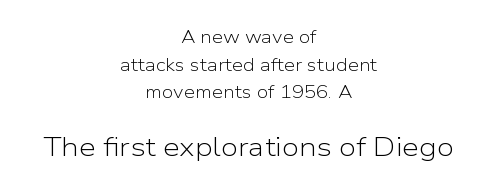
Q: Is the text bold? A: No.
Q: Is the text italic (slanted)? A: No, it is upright.
Q: Is the text underlined? A: No.
Q: How is the paragraph aligned? A: Centered.
Q: Is the spacing between letters normal or unusually wide? A: Normal.
Q: Is the spacing between lines tight, normal or loose? A: Normal.
Q: Which block of text is set in a larger size, the first (top) or the second (bottom)? A: The second (bottom) one.
